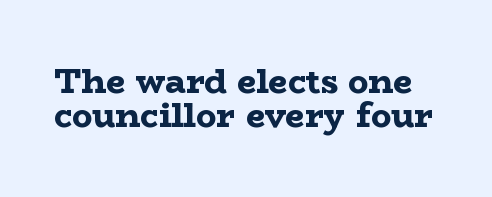
Letterform terminals end in serifs throughout the passage. These lines were composed using upright roman letters. The zone under the glyphs is completely vacant. Note the varied advance widths — an 'i' is clearly narrower than an 'm'.
